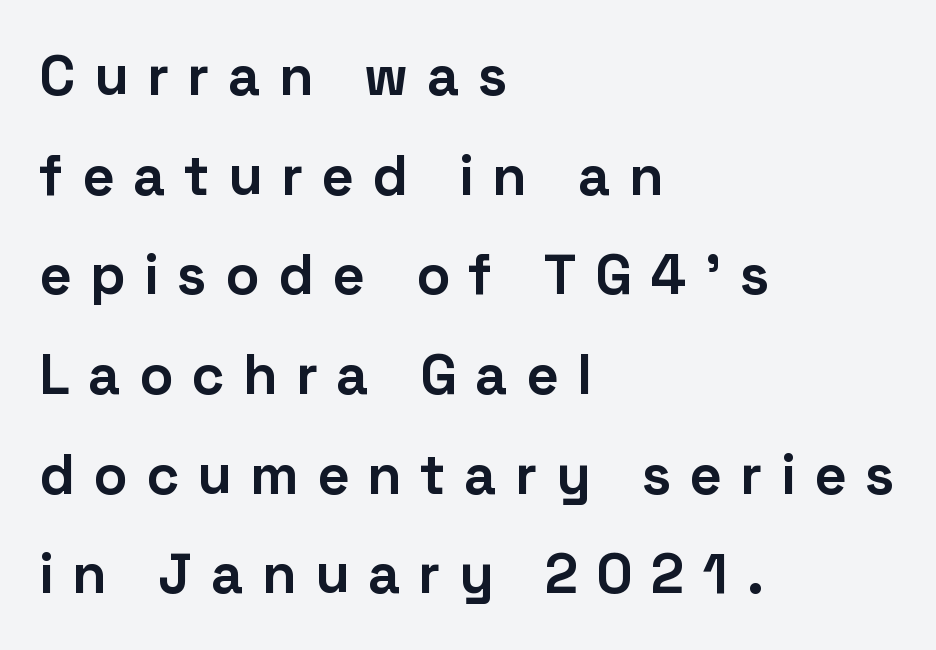
Q: Is the text bold? A: Yes.
Q: Is the text italic (slanted)? A: No, it is upright.
Q: Is the typeface a serif or a sans-serif typeface? A: Sans-serif.
Q: Is the text underlined? A: No.
Q: How is the paragraph aligned? A: Left-aligned.
Q: Is the spacing between letters normal or unusually wide? A: Unusually wide.
Q: Width (condensed, normal, or wide)? A: Normal.
Q: Stroke contrast? A: Low.
Q: x-height? A: Medium.
Q: Monospaced? A: No.
